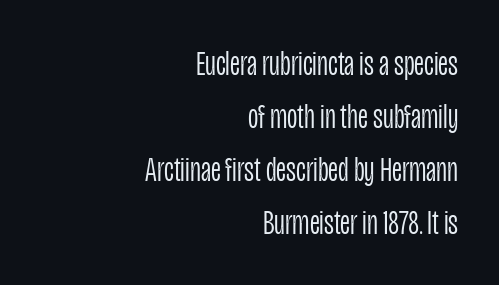
Q: Is the text bold? A: No.
Q: Is the text italic (slanted)? A: No, it is upright.
Q: Is the typeface a serif or a sans-serif typeface? A: Sans-serif.
Q: Is the text underlined? A: No.
Q: How is the paragraph aligned? A: Right-aligned.
Q: Is the spacing between letters normal or unusually wide? A: Normal.
Q: Is the spacing between lines tight, normal or loose? A: Normal.
Q: Width (condensed, normal, or wide)? A: Condensed.
Q: Stroke contrast? A: Low.
Q: x-height? A: Large.
Q: Monospaced? A: No.
